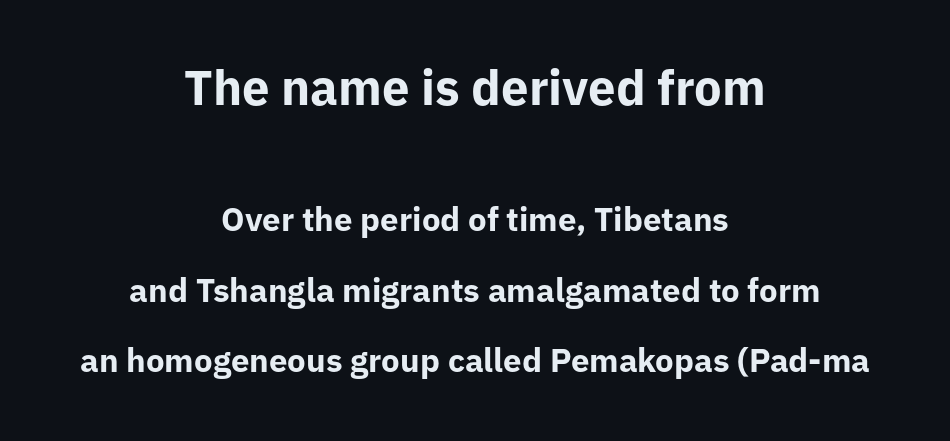
The image shows 49 px bold sans-serif type, upright; set centered, loose line spacing (2.14x), normal letter spacing, not underlined; the first (top) block is 1.48x larger; low stroke contrast and a medium x-height.
